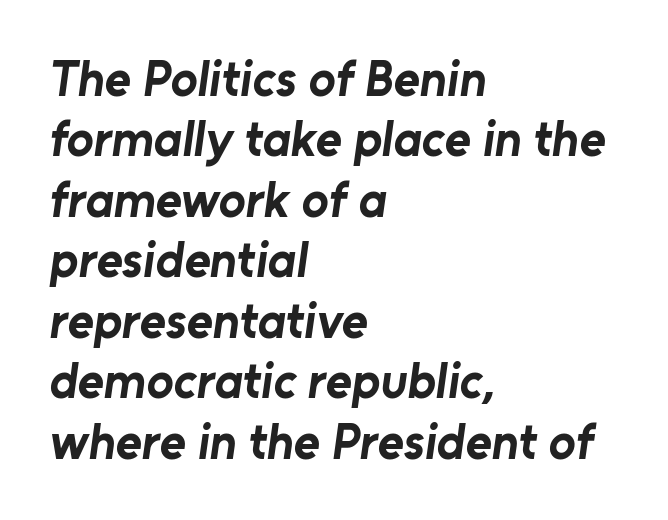
The image shows 50 px bold sans-serif type; set left-aligned, line spacing 1.21x, normal letter spacing, not underlined; low stroke contrast and a medium x-height.
